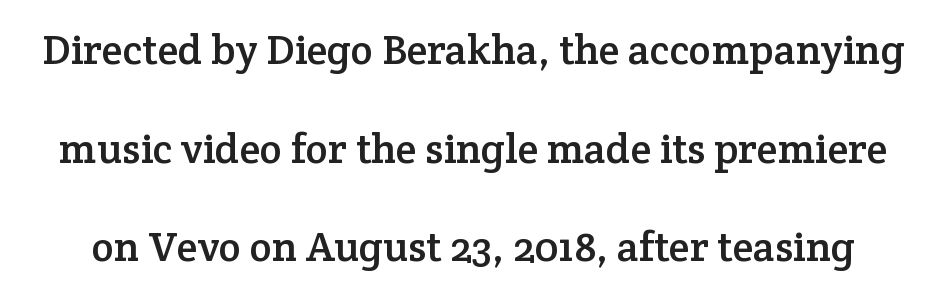
{"serif": "yes", "italic": "no", "width": "normal", "stroke_contrast": "low", "x_height": "medium", "monospaced": "no", "underline": "no", "line_spacing": "loose", "line_spacing_ratio": 2.35, "letter_spacing": "normal", "letter_spacing_em": 0.0, "glyph_px": 42}
